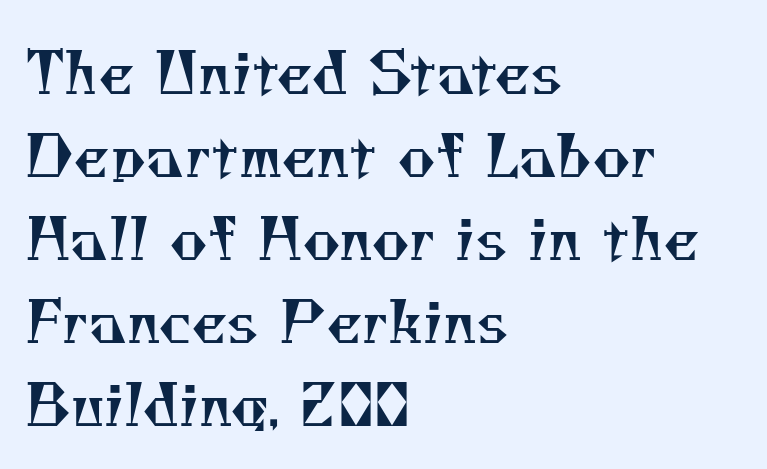
Proportional: the letters do not fall into vertical columns. Tracking value appears to be zero — textbook default spacing. A classic flush-left, rag-right setting is used for this passage. Is the stroke heavy? The answer is a plain regular-or-lighter. Serifs: yes, visible at the terminals of the letterforms.
